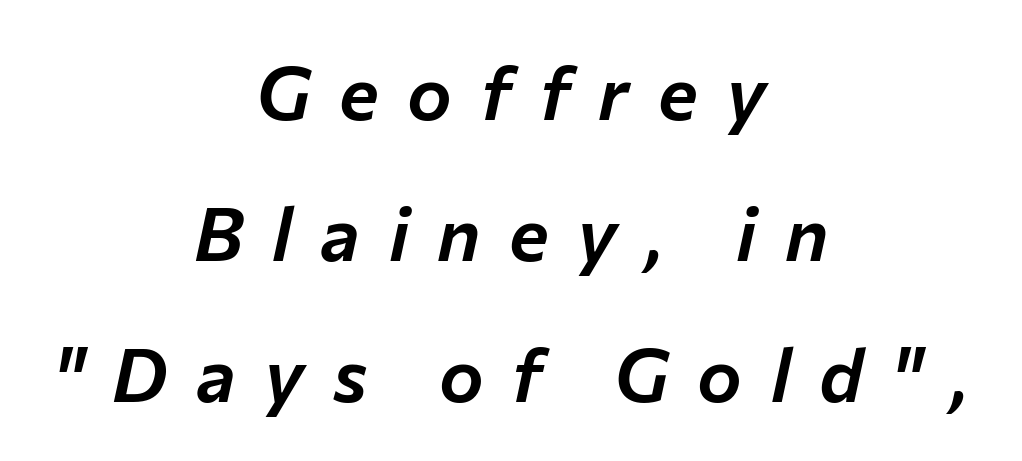
The image shows 75 px text type, italic (leaning right); set centered, line spacing 1.88x, unusually wide letter spacing (+0.38 em), not underlined; low stroke contrast and a medium x-height.
